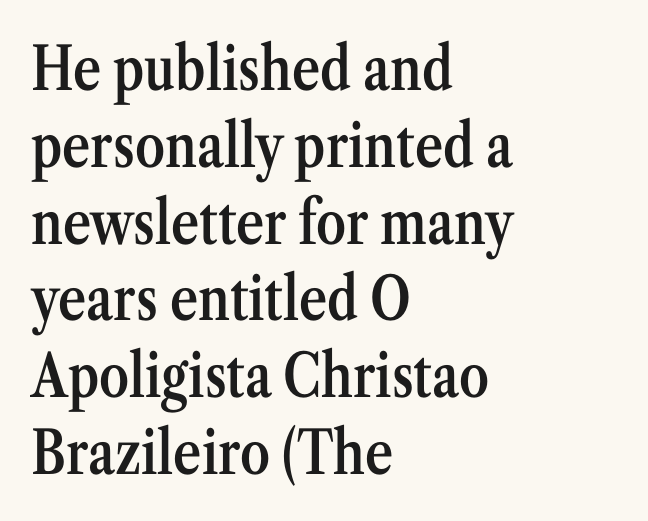
{"serif": "yes", "italic": "no", "bold": "semi", "weight": "semibold", "width": "condensed", "stroke_contrast": "medium", "x_height": "medium", "monospaced": "no", "underline": "no", "align": "left", "line_spacing": "normal", "line_spacing_ratio": 1.28, "letter_spacing": "normal", "letter_spacing_em": 0.0, "glyph_px": 60}
